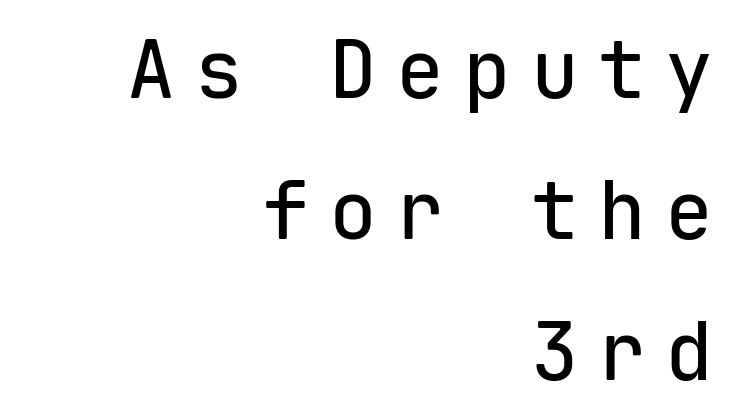
{"serif": "no", "italic": "no", "width": "normal", "stroke_contrast": "low", "x_height": "medium", "monospaced": "yes", "underline": "no", "align": "right", "line_spacing_ratio": 1.76, "letter_spacing": "wide", "letter_spacing_em": 0.24, "glyph_px": 80}
